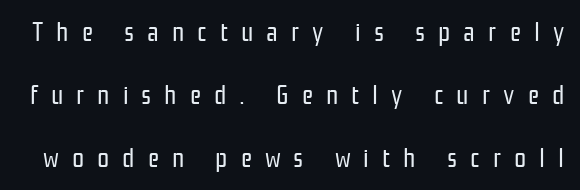
Q: Is the text bold? A: No.
Q: Is the text italic (slanted)? A: No, it is upright.
Q: Is the text underlined? A: No.
Q: Is the spacing between letters normal or unusually wide? A: Unusually wide.
Q: Is the spacing between lines tight, normal or loose? A: Loose.
